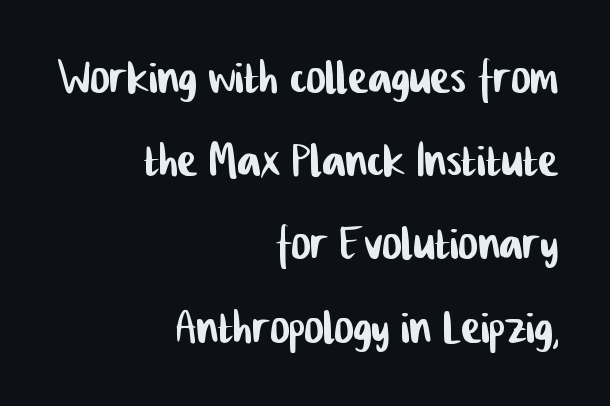
The image shows 59 px condensed sans-serif type; set right-aligned, normal line spacing (1.41x), normal letter spacing, not underlined; low stroke contrast and a medium x-height.
